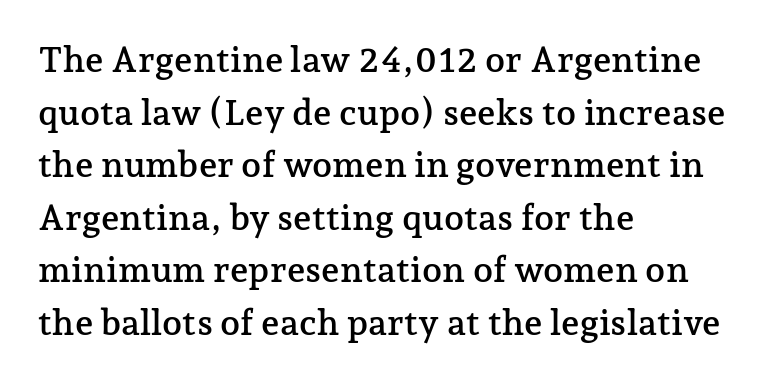
The lettering stays uniformly vertical, giving the passage a roman look. Spacing verdict: proportional, widths tailored to each character. A clean baseline with only descenders dipping below it. Notice how the passage keeps a crisp vertical edge on the left only. Standard letterfit; no display-style spreading of the glyphs. These lines sit exactly where default settings would place them.
